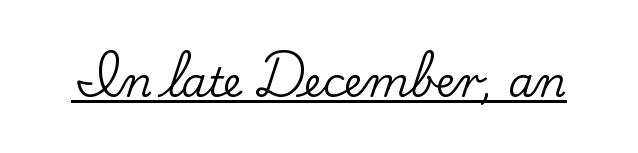
{"serif": "yes", "width": "normal", "stroke_contrast": "low", "x_height": "small", "monospaced": "no", "underline": "yes", "letter_spacing": "normal", "letter_spacing_em": 0.0, "glyph_px": 41}
